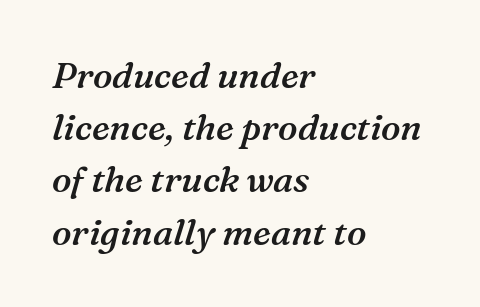
{"serif": "yes", "italic": "yes", "lean": "right", "slant_degrees": 16, "bold": "semi", "weight": "semibold", "width": "normal", "stroke_contrast": "medium", "x_height": "medium", "monospaced": "no", "underline": "no", "align": "left", "line_spacing": "normal", "line_spacing_ratio": 1.45, "letter_spacing": "normal", "letter_spacing_em": 0.0, "glyph_px": 36}
